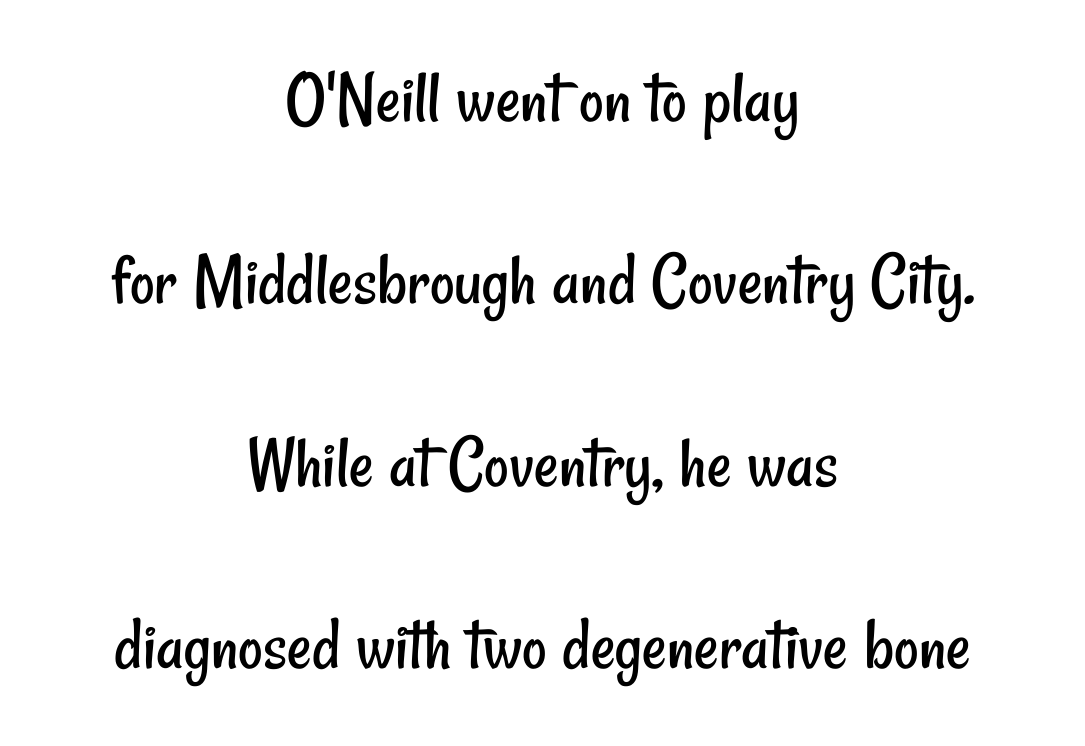
Q: Is the text bold? A: No.
Q: Is the typeface a serif or a sans-serif typeface? A: Sans-serif.
Q: Is the text underlined? A: No.
Q: How is the paragraph aligned? A: Centered.
Q: Is the spacing between letters normal or unusually wide? A: Normal.
Q: Is the spacing between lines tight, normal or loose? A: Loose.
Q: Width (condensed, normal, or wide)? A: Condensed.
Q: Stroke contrast? A: Low.
Q: x-height? A: Small.
Q: Monospaced? A: No.
